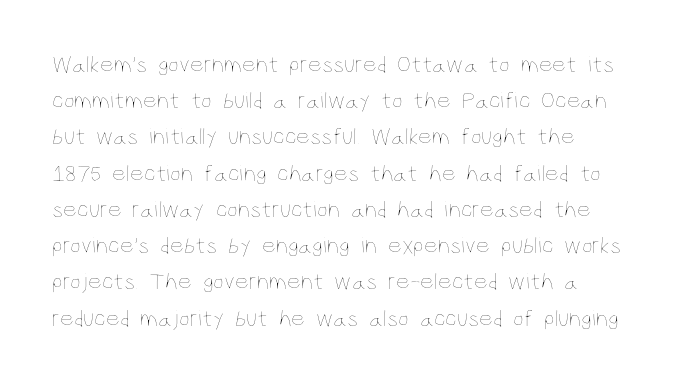
{"italic": "no", "bold": "no", "underline": "no", "line_spacing": "normal", "line_spacing_ratio": 1.51, "letter_spacing": "normal", "letter_spacing_em": 0.0, "glyph_px": 24}
